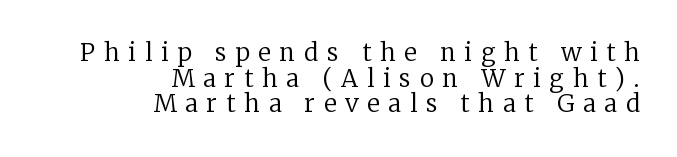
The image shows 24 px text type, upright; set right-aligned, tight line spacing (1.07x), unusually wide letter spacing (+0.37 em), not underlined.
